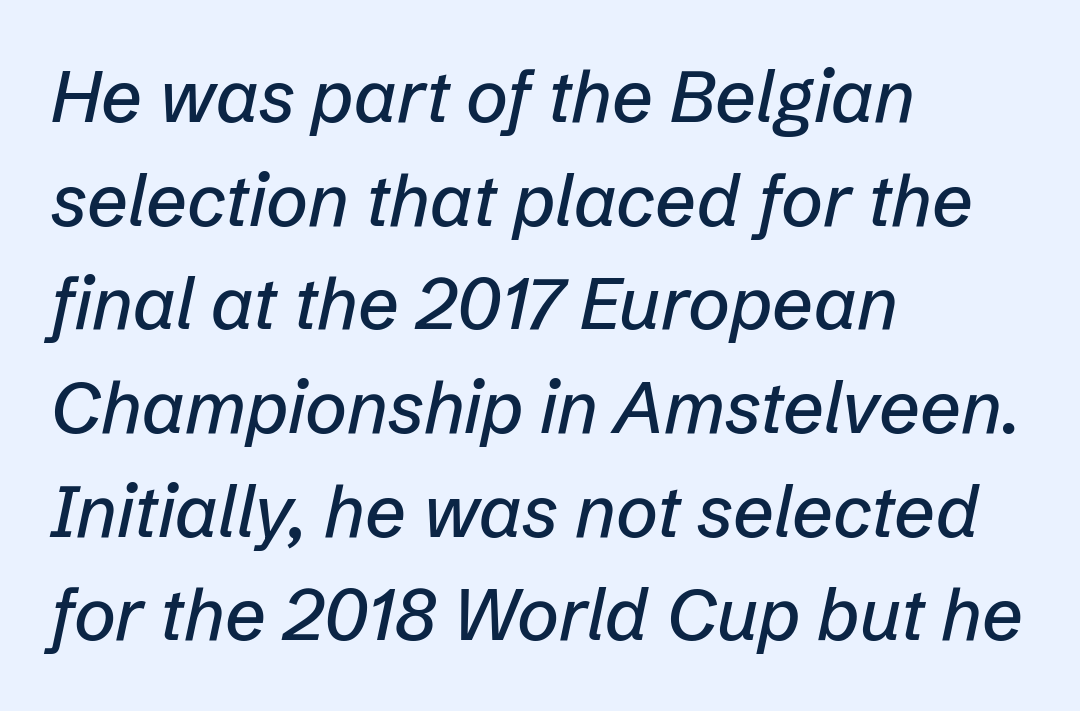
The image shows 72 px text type, italic (leaning right); set left-aligned, normal line spacing (1.44x), normal letter spacing, not underlined; low stroke contrast and a medium x-height.
